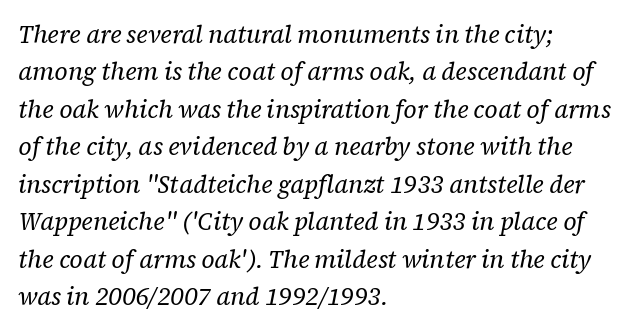
{"italic": "yes", "lean": "right", "slant_degrees": 12, "bold": "no", "underline": "no", "align": "left", "line_spacing": "normal", "line_spacing_ratio": 1.56, "letter_spacing": "normal", "letter_spacing_em": 0.0, "glyph_px": 24}
